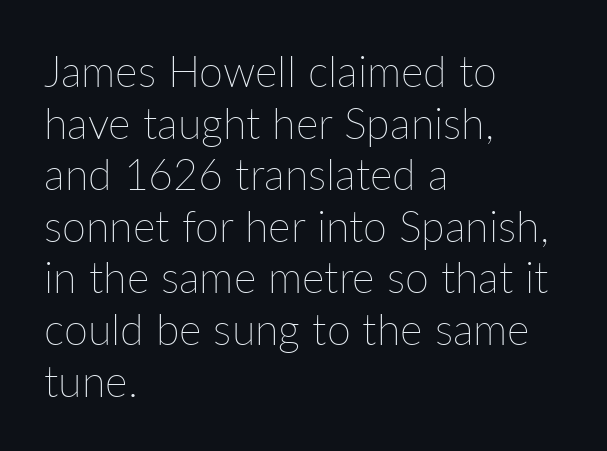
The image shows 43 px thin type, upright; set left-aligned, line spacing 1.2x, normal letter spacing, not underlined; low stroke contrast and a medium x-height.
